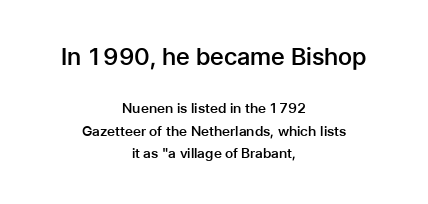
Visually, the top section dominates because its glyphs are scaled up. The typesetter chose a symmetrical, centered arrangement here. Vertical spacing — default. Nothing unusual about the tracking: characters are spaced as the font intends.
